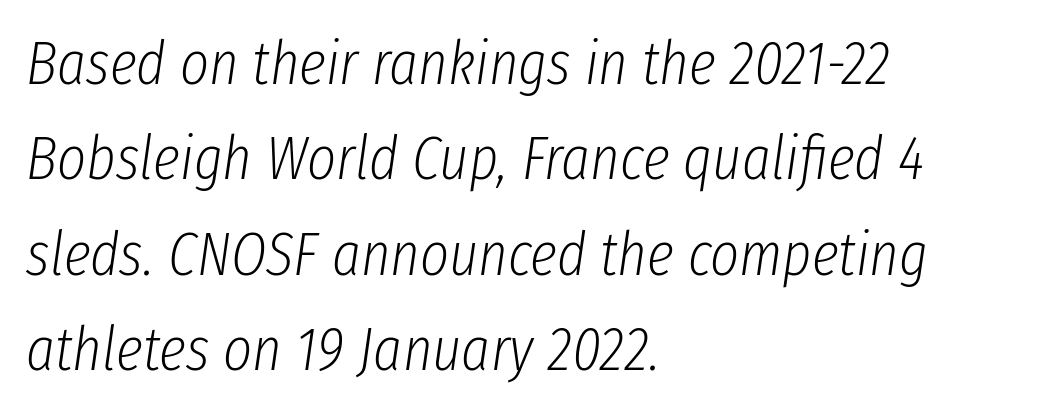
The image shows 62 px light, condensed type, italic (leaning right); set left-aligned, normal line spacing (1.54x), normal letter spacing, not underlined; low stroke contrast and a medium x-height.
